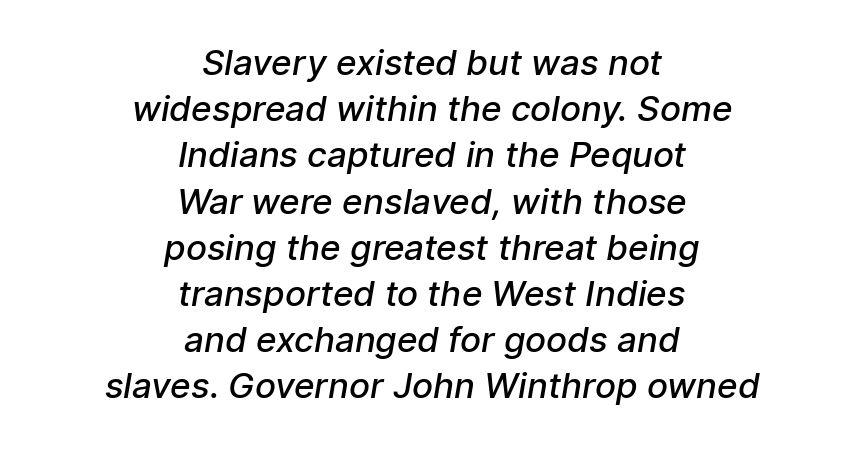
Q: Is the text bold? A: Semi-bold.
Q: Is the typeface a serif or a sans-serif typeface? A: Sans-serif.
Q: Is the text underlined? A: No.
Q: How is the paragraph aligned? A: Centered.
Q: Is the spacing between letters normal or unusually wide? A: Normal.
Q: Is the spacing between lines tight, normal or loose? A: Normal.
Q: Width (condensed, normal, or wide)? A: Normal.
Q: Stroke contrast? A: Low.
Q: x-height? A: Medium.
Q: Monospaced? A: No.
